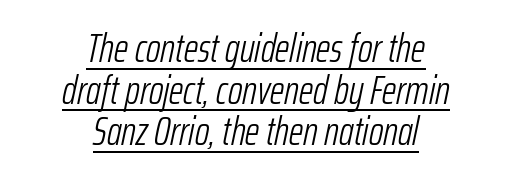
The lines in this sample share a center point and differ in where they start and stop. The space between consecutive lines is stingy. The rendering uses the underline text-decoration. A light-to-regular cut is what we see here. Here the glyphs are tracked normally, forming tight word shapes. Notice how the stems are inclined rather than vertical — that's the hallmark of italics.
